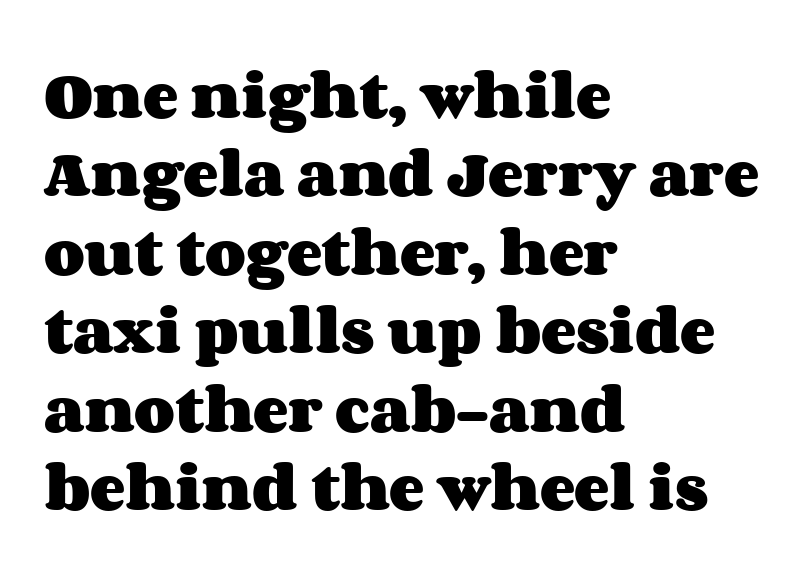
{"italic": "no", "bold": "yes", "weight": "heavy", "width": "wide", "stroke_contrast": "medium", "x_height": "large", "monospaced": "no", "underline": "no", "align": "left", "line_spacing": "normal", "line_spacing_ratio": 1.48, "letter_spacing": "normal", "letter_spacing_em": 0.0, "glyph_px": 53}
